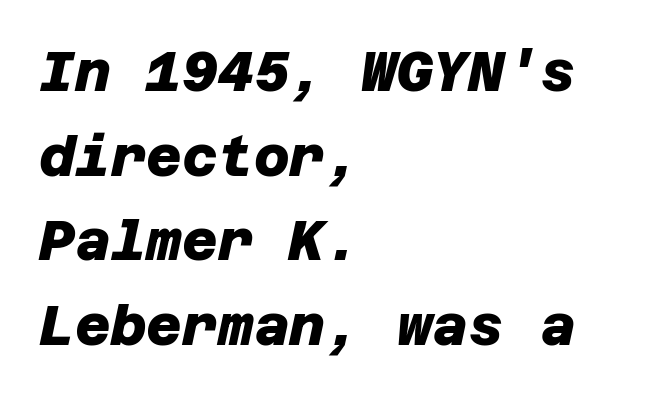
{"serif": "no", "bold": "yes", "weight": "heavy", "width": "normal", "stroke_contrast": "low", "x_height": "large", "underline": "no", "align": "left", "line_spacing": "normal", "line_spacing_ratio": 1.54, "letter_spacing": "normal", "letter_spacing_em": 0.0, "glyph_px": 55}
